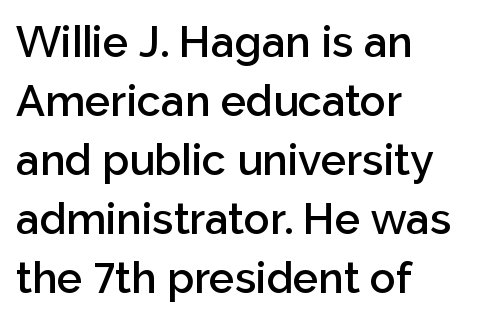
The image shows 43 px semibold sans-serif type, upright; set left-aligned, normal line spacing (1.37x), normal letter spacing, not underlined; low stroke contrast and a medium x-height.
